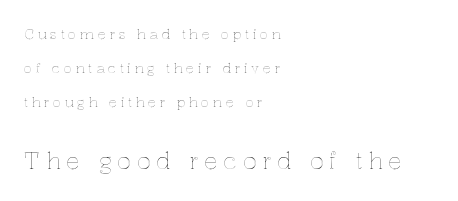
Q: Is the text italic (slanted)? A: No, it is upright.
Q: Is the text underlined? A: No.
Q: How is the paragraph aligned? A: Left-aligned.
Q: Is the spacing between letters normal or unusually wide? A: Unusually wide.
Q: Is the spacing between lines tight, normal or loose? A: Loose.
Q: Which block of text is set in a larger size, the first (top) or the second (bottom)? A: The second (bottom) one.
